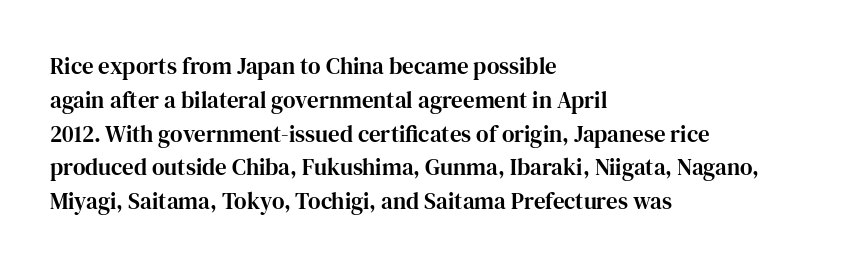
The image shows 23 px text type, upright; set left-aligned, normal line spacing (1.47x), normal letter spacing, not underlined.
